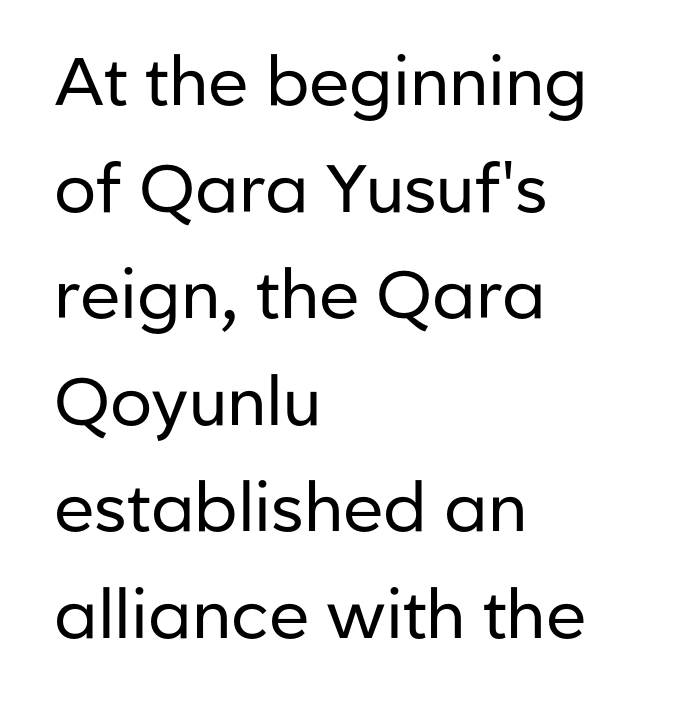
Q: Is the text bold? A: No.
Q: Is the text italic (slanted)? A: No, it is upright.
Q: Is the typeface a serif or a sans-serif typeface? A: Sans-serif.
Q: Is the text underlined? A: No.
Q: How is the paragraph aligned? A: Left-aligned.
Q: Is the spacing between letters normal or unusually wide? A: Normal.
Q: Is the spacing between lines tight, normal or loose? A: Normal.
Q: Width (condensed, normal, or wide)? A: Normal.
Q: Stroke contrast? A: Low.
Q: x-height? A: Medium.
Q: Monospaced? A: No.
